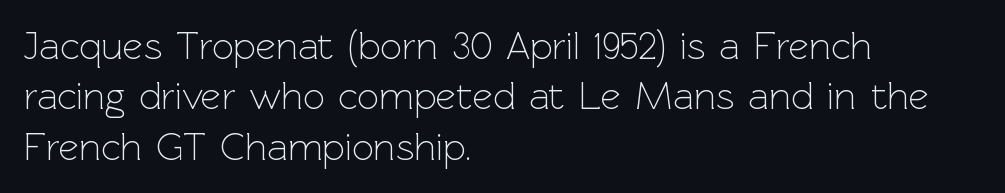
Q: Is the text bold? A: No.
Q: Is the text italic (slanted)? A: No, it is upright.
Q: Is the typeface a serif or a sans-serif typeface? A: Sans-serif.
Q: Is the text underlined? A: No.
Q: How is the paragraph aligned? A: Left-aligned.
Q: Is the spacing between letters normal or unusually wide? A: Normal.
Q: Is the spacing between lines tight, normal or loose? A: Normal.
Q: Width (condensed, normal, or wide)? A: Normal.
Q: x-height? A: Medium.
Q: Monospaced? A: No.
